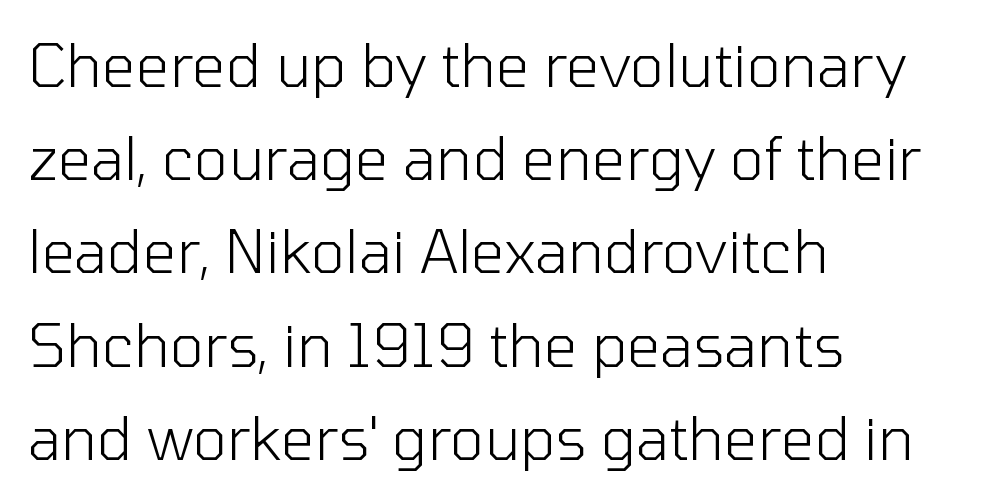
{"serif": "no", "italic": "no", "bold": "no", "weight": "light", "width": "normal", "stroke_contrast": "low", "x_height": "medium", "monospaced": "no", "underline": "no", "align": "left", "line_spacing": "normal", "line_spacing_ratio": 1.58, "letter_spacing": "normal", "letter_spacing_em": 0.0, "glyph_px": 59}
